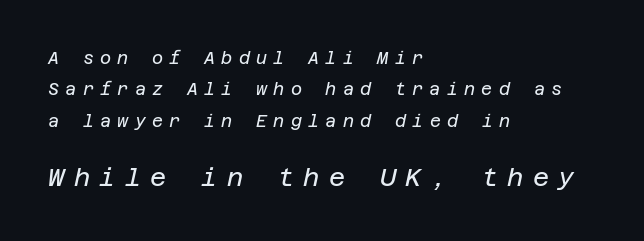
The image shows 25 px text type, italic (leaning right); set left-aligned, line spacing 1.85x, unusually wide letter spacing (+0.37 em), not underlined; the second (bottom) block is 1.47x larger.
